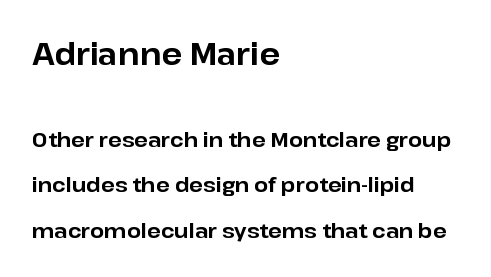
{"serif": "no", "italic": "no", "bold": "yes", "weight": "bold", "width": "normal", "stroke_contrast": "low", "x_height": "medium", "monospaced": "no", "underline": "no", "align": "left", "line_spacing": "loose", "line_spacing_ratio": 2.29, "letter_spacing": "normal", "letter_spacing_em": 0.0, "larger_block": "first", "size_ratio": 1.5, "glyph_px": 30}
